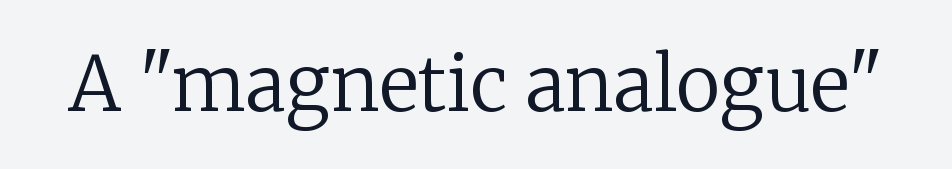
{"serif": "yes", "italic": "no", "bold": "no", "weight": "regular", "width": "normal", "stroke_contrast": "low", "x_height": "medium", "monospaced": "no", "underline": "no", "letter_spacing": "normal", "letter_spacing_em": 0.0, "glyph_px": 75}
